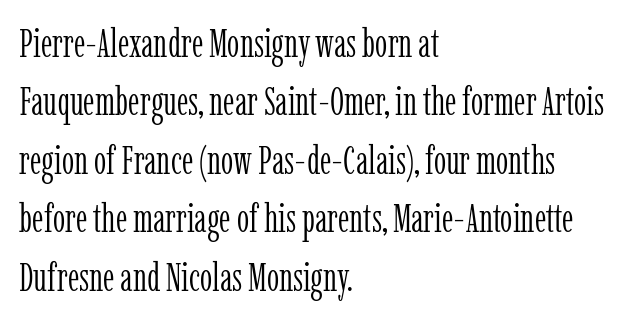
The horizontal fit of the characters is conventional and even. Do the letters lean? They stand straight. Type without underlining. Rows of type keep a routine distance in the vertical direction. Nothing heavy about these letters — not bold at all.
